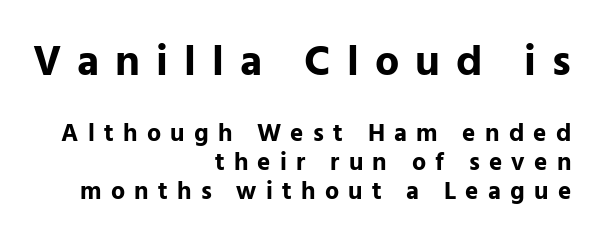
Q: Is the text bold? A: Yes.
Q: Is the text italic (slanted)? A: No, it is upright.
Q: Is the typeface a serif or a sans-serif typeface? A: Sans-serif.
Q: Is the text underlined? A: No.
Q: How is the paragraph aligned? A: Right-aligned.
Q: Is the spacing between letters normal or unusually wide? A: Unusually wide.
Q: Which block of text is set in a larger size, the first (top) or the second (bottom)? A: The first (top) one.
Q: Width (condensed, normal, or wide)? A: Normal.
Q: Stroke contrast? A: Low.
Q: x-height? A: Medium.
Q: Monospaced? A: No.
